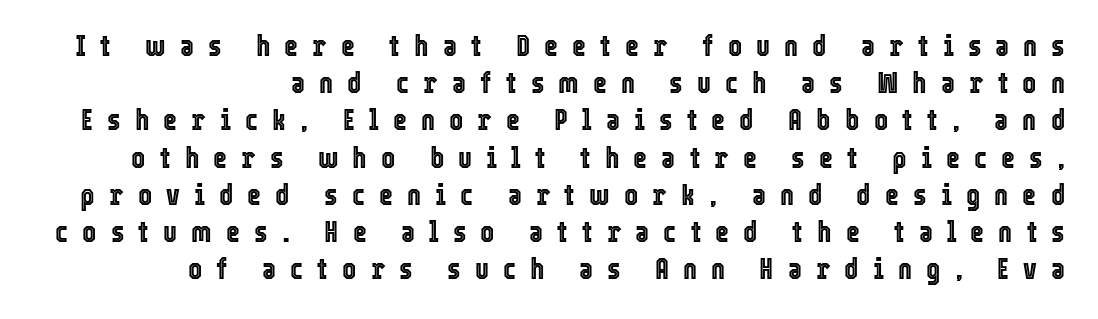
{"italic": "no", "width": "condensed", "x_height": "medium", "monospaced": "no", "underline": "no", "line_spacing_ratio": 1.24, "letter_spacing": "wide", "letter_spacing_em": 0.47, "glyph_px": 30}
